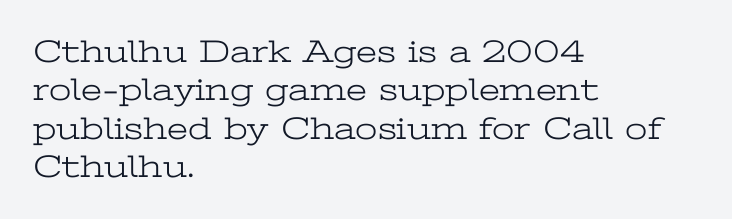
Q: Is the text bold? A: No.
Q: Is the text italic (slanted)? A: No, it is upright.
Q: Is the typeface a serif or a sans-serif typeface? A: Serif.
Q: Is the text underlined? A: No.
Q: How is the paragraph aligned? A: Left-aligned.
Q: Is the spacing between letters normal or unusually wide? A: Normal.
Q: Width (condensed, normal, or wide)? A: Wide.
Q: Stroke contrast? A: Low.
Q: x-height? A: Medium.
Q: Monospaced? A: No.
